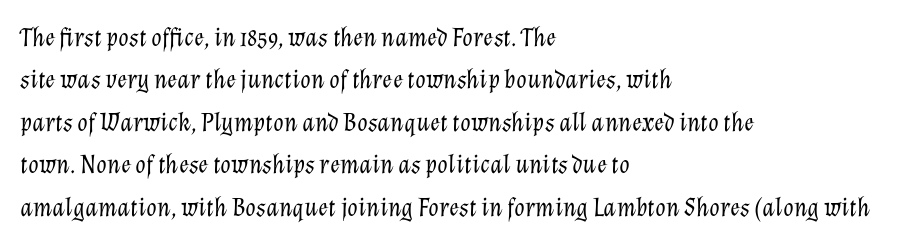
The image shows 27 px text type, italic (leaning right); set left-aligned, normal line spacing (1.57x), normal letter spacing, not underlined.
